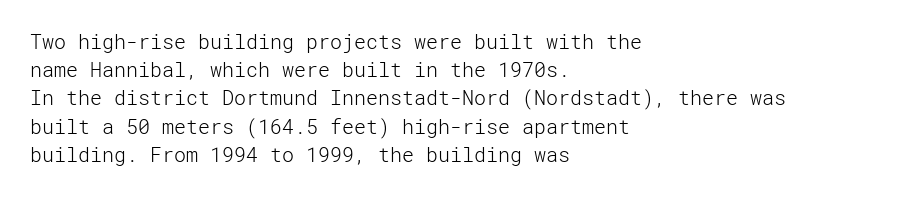
Q: Is the text bold? A: No.
Q: Is the text italic (slanted)? A: No, it is upright.
Q: Is the text underlined? A: No.
Q: How is the paragraph aligned? A: Left-aligned.
Q: Is the spacing between letters normal or unusually wide? A: Normal.
Q: Is the spacing between lines tight, normal or loose? A: Normal.
